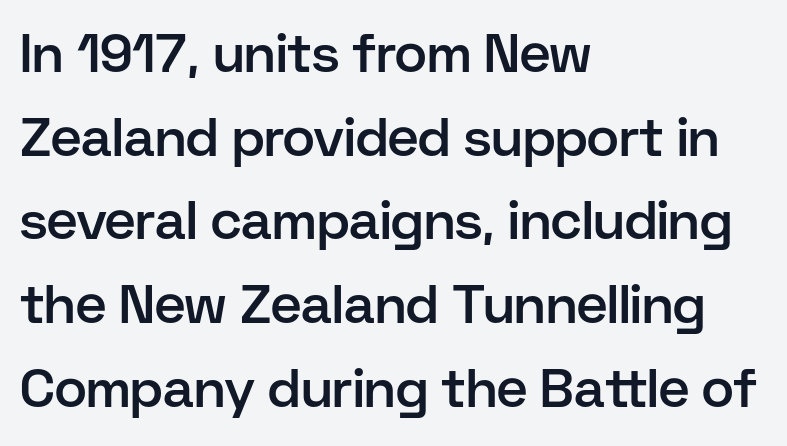
Q: Is the text bold? A: Semi-bold.
Q: Is the text italic (slanted)? A: No, it is upright.
Q: Is the typeface a serif or a sans-serif typeface? A: Sans-serif.
Q: Is the text underlined? A: No.
Q: How is the paragraph aligned? A: Left-aligned.
Q: Is the spacing between letters normal or unusually wide? A: Normal.
Q: Is the spacing between lines tight, normal or loose? A: Normal.
Q: Width (condensed, normal, or wide)? A: Normal.
Q: Stroke contrast? A: Low.
Q: x-height? A: Medium.
Q: Monospaced? A: No.
